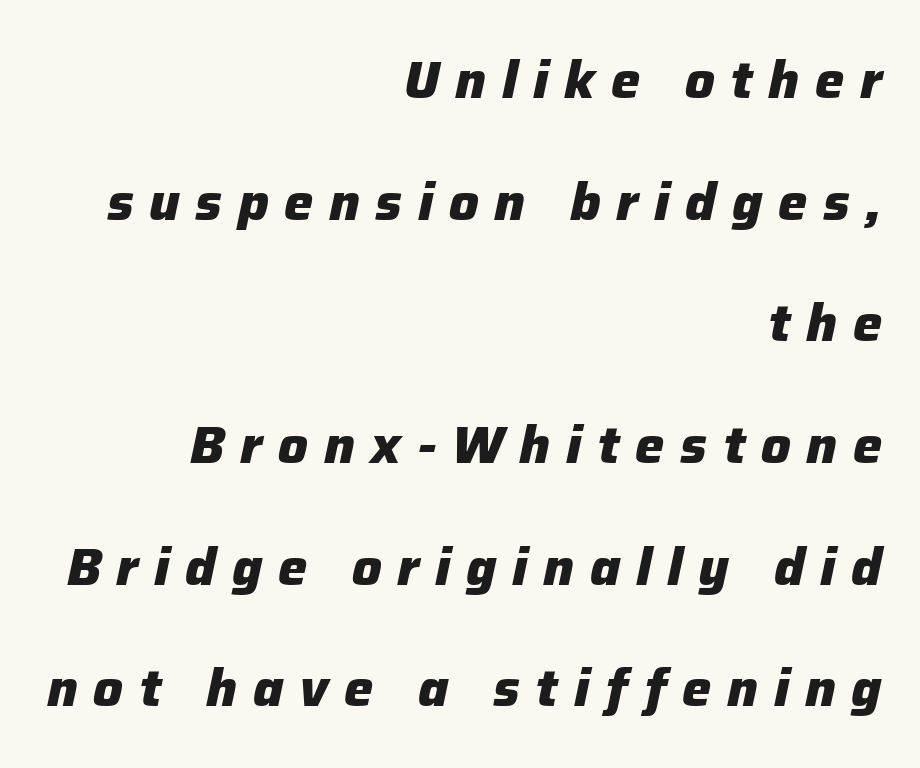
{"italic": "yes", "lean": "right", "slant_degrees": 12, "bold": "yes", "weight": "heavy", "width": "normal", "stroke_contrast": "low", "x_height": "medium", "monospaced": "no", "underline": "no", "align": "right", "line_spacing": "loose", "line_spacing_ratio": 2.34, "letter_spacing": "wide", "letter_spacing_em": 0.3, "glyph_px": 52}
